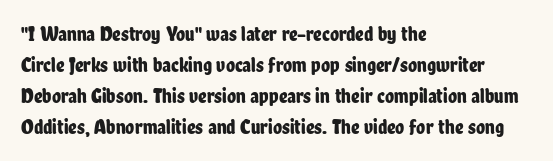
Q: Is the text italic (slanted)? A: No, it is upright.
Q: Is the text underlined? A: No.
Q: How is the paragraph aligned? A: Left-aligned.
Q: Is the spacing between letters normal or unusually wide? A: Normal.
Q: Is the spacing between lines tight, normal or loose? A: Normal.
